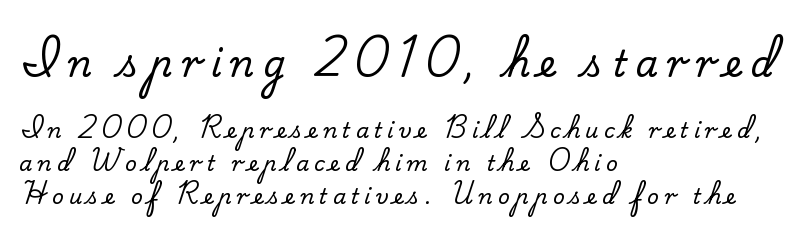
Q: Is the text italic (slanted)? A: Yes.
Q: Is the typeface a serif or a sans-serif typeface? A: Serif.
Q: Is the text underlined? A: No.
Q: How is the paragraph aligned? A: Left-aligned.
Q: Is the spacing between letters normal or unusually wide? A: Unusually wide.
Q: Is the spacing between lines tight, normal or loose? A: Normal.
Q: Which block of text is set in a larger size, the first (top) or the second (bottom)? A: The first (top) one.
Q: Width (condensed, normal, or wide)? A: Normal.
Q: Stroke contrast? A: Low.
Q: x-height? A: Small.
Q: Monospaced? A: No.
